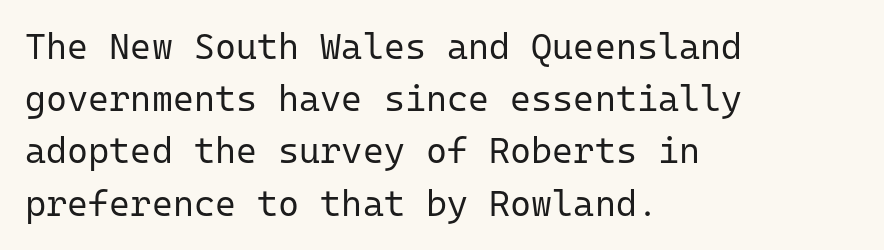
The image shows 36 px regular-weight sans-serif type, upright, monospaced; set left-aligned, normal line spacing (1.45x), normal letter spacing, not underlined; low stroke contrast and a medium x-height.
